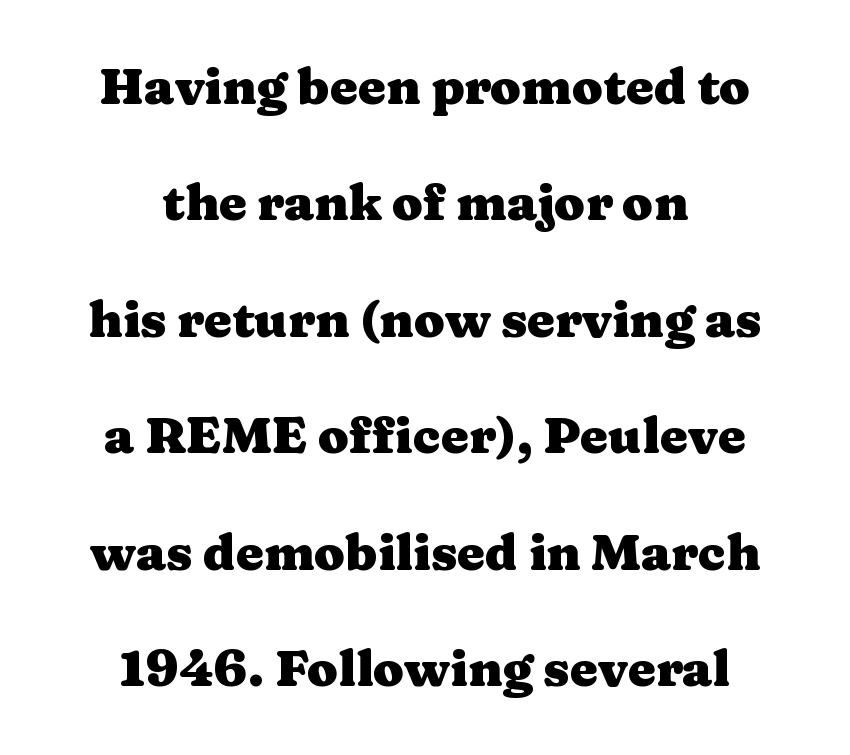
Q: Is the text bold? A: Yes.
Q: Is the text italic (slanted)? A: No, it is upright.
Q: Is the typeface a serif or a sans-serif typeface? A: Serif.
Q: Is the text underlined? A: No.
Q: How is the paragraph aligned? A: Centered.
Q: Is the spacing between letters normal or unusually wide? A: Normal.
Q: Is the spacing between lines tight, normal or loose? A: Loose.
Q: Width (condensed, normal, or wide)? A: Wide.
Q: Stroke contrast? A: Medium.
Q: x-height? A: Medium.
Q: Monospaced? A: No.
